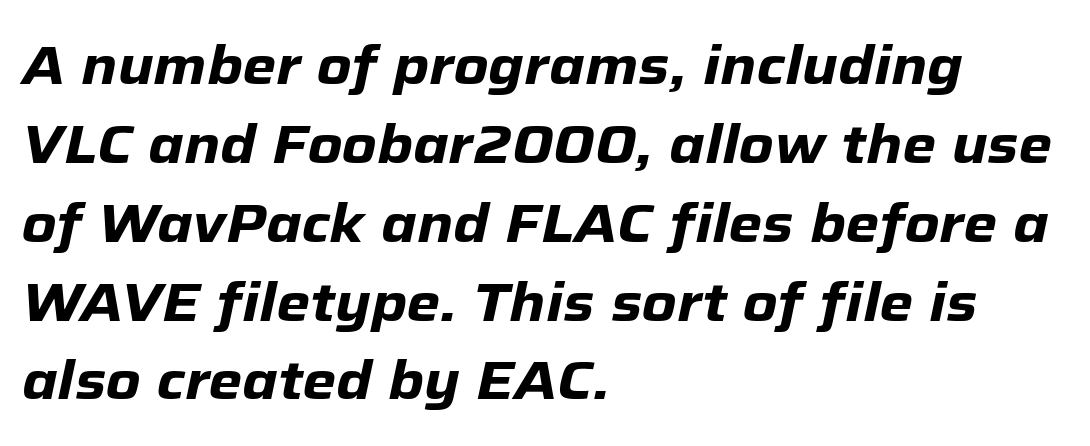
The image shows 54 px heavy type, italic (leaning right); set left-aligned, normal line spacing (1.46x), normal letter spacing, not underlined; low stroke contrast and a medium x-height.
